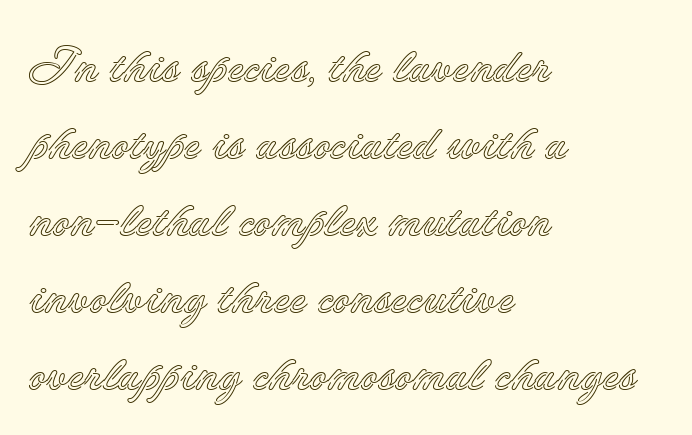
The image shows 49 px text type; set left-aligned, normal line spacing (1.57x), normal letter spacing, not underlined; a small x-height.
